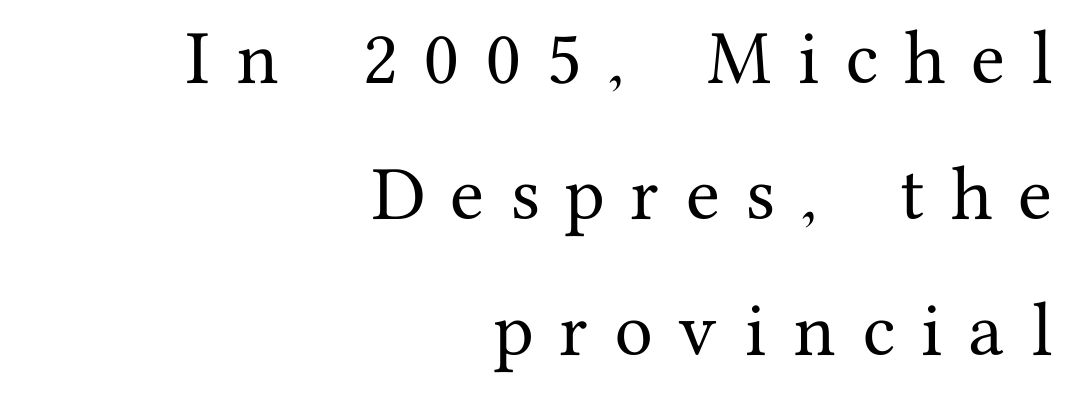
Q: Is the text italic (slanted)? A: No, it is upright.
Q: Is the typeface a serif or a sans-serif typeface? A: Serif.
Q: Is the text underlined? A: No.
Q: How is the paragraph aligned? A: Right-aligned.
Q: Is the spacing between letters normal or unusually wide? A: Unusually wide.
Q: Is the spacing between lines tight, normal or loose? A: Loose.
Q: Width (condensed, normal, or wide)? A: Normal.
Q: Stroke contrast? A: Medium.
Q: x-height? A: Medium.
Q: Monospaced? A: No.
